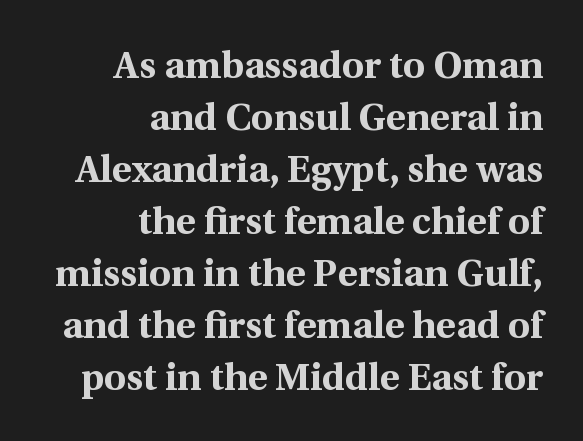
The image shows 38 px bold serif type, upright; set right-aligned, normal line spacing (1.37x), normal letter spacing, not underlined; a medium x-height.
